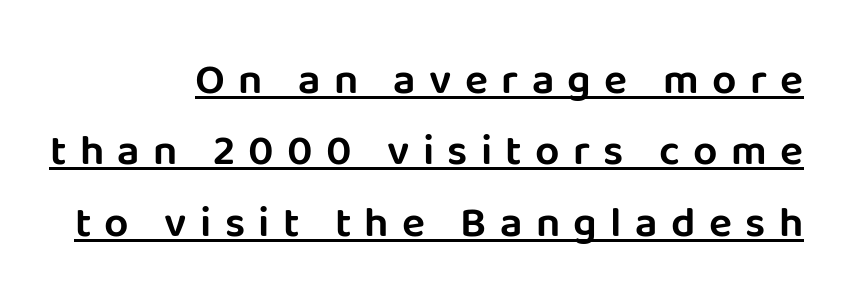
Q: Is the text italic (slanted)? A: No, it is upright.
Q: Is the typeface a serif or a sans-serif typeface? A: Sans-serif.
Q: Is the text underlined? A: Yes.
Q: How is the paragraph aligned? A: Right-aligned.
Q: Is the spacing between letters normal or unusually wide? A: Unusually wide.
Q: Is the spacing between lines tight, normal or loose? A: Normal.
Q: Width (condensed, normal, or wide)? A: Normal.
Q: Stroke contrast? A: Low.
Q: x-height? A: Large.
Q: Monospaced? A: No.
